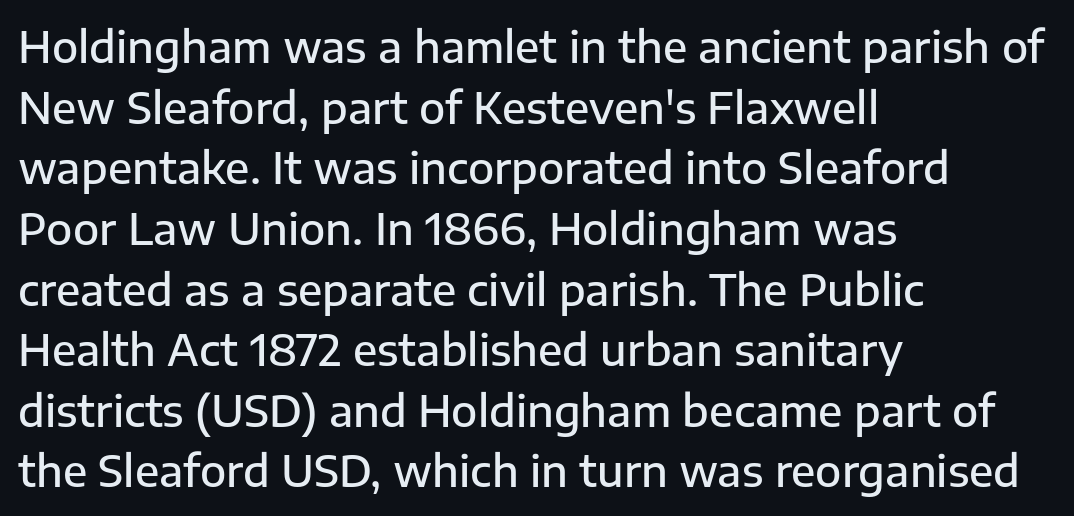
The image shows 43 px semibold sans-serif type, upright; set left-aligned, normal line spacing (1.41x), normal letter spacing, not underlined; low stroke contrast and a medium x-height.
